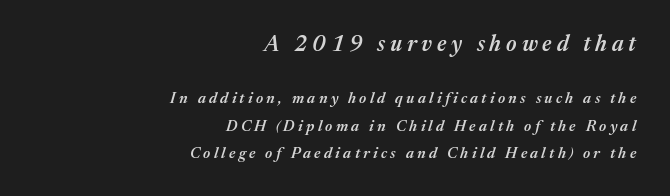
{"italic": "yes", "lean": "right", "slant_degrees": 17, "bold": "semi", "underline": "no", "align": "right", "line_spacing_ratio": 1.81, "letter_spacing": "wide", "letter_spacing_em": 0.22, "larger_block": "first", "size_ratio": 1.47, "glyph_px": 22}
